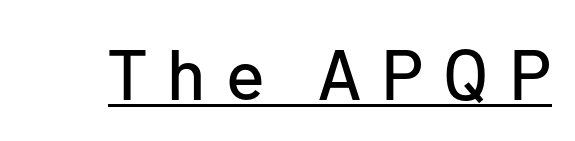
Q: Is the text italic (slanted)? A: No, it is upright.
Q: Is the typeface a serif or a sans-serif typeface? A: Sans-serif.
Q: Is the text underlined? A: Yes.
Q: Is the spacing between letters normal or unusually wide? A: Unusually wide.
Q: Width (condensed, normal, or wide)? A: Normal.
Q: Stroke contrast? A: Low.
Q: x-height? A: Medium.
Q: Monospaced? A: No.
